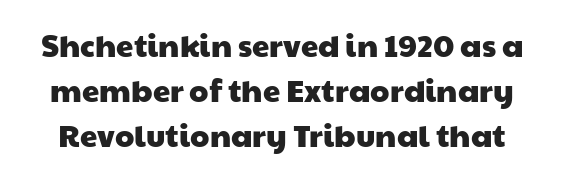
The image shows 31 px wide sans-serif type; set normal line spacing (1.45x), normal letter spacing, not underlined; low stroke contrast and a medium x-height.
